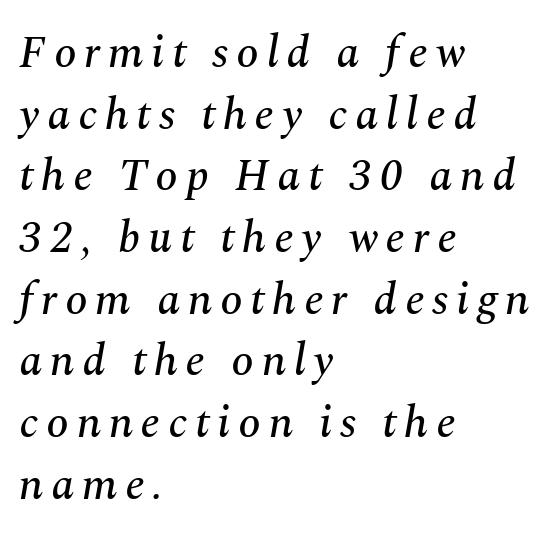
The image shows 45 px serif type, italic (leaning right); set left-aligned, normal line spacing (1.37x), not underlined; medium stroke contrast and a medium x-height.
